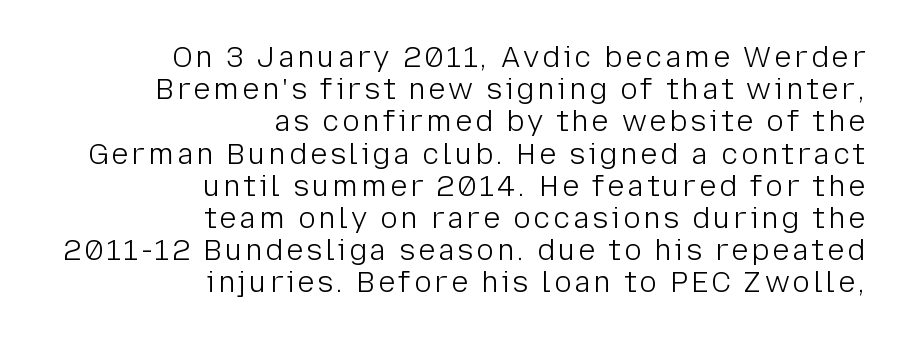
{"serif": "no", "italic": "no", "bold": "no", "weight": "light", "width": "normal", "stroke_contrast": "low", "x_height": "medium", "monospaced": "no", "underline": "no", "align": "right", "line_spacing": "tight", "line_spacing_ratio": 1.11, "glyph_px": 29}
